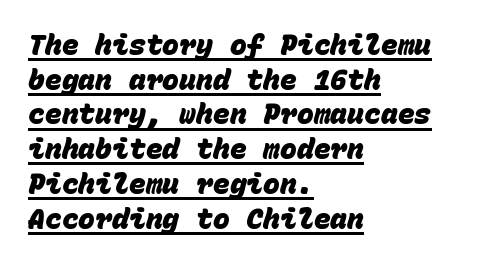
Q: Is the text bold? A: Yes.
Q: Is the typeface a serif or a sans-serif typeface? A: Sans-serif.
Q: Is the text underlined? A: Yes.
Q: How is the paragraph aligned? A: Left-aligned.
Q: Is the spacing between letters normal or unusually wide? A: Normal.
Q: Width (condensed, normal, or wide)? A: Normal.
Q: Stroke contrast? A: Low.
Q: x-height? A: Large.
Q: Monospaced? A: Yes.
